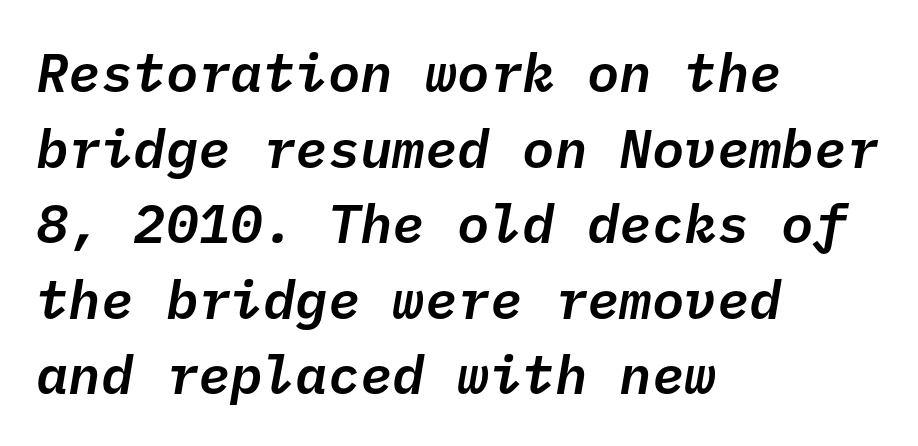
The typesetter chose a ragged-right arrangement here. Slanted lettering throughout. Students, observe: this is what conventionally led text looks like. You could count columns in this text — the font is strictly monospaced.
